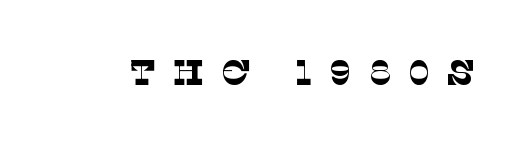
The image shows 35 px thin serif type; set unusually wide letter spacing (+0.47 em), not underlined; low stroke contrast and a large x-height.
